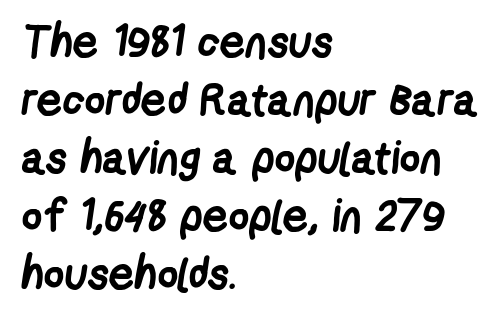
Q: Is the text bold? A: Yes.
Q: Is the typeface a serif or a sans-serif typeface? A: Sans-serif.
Q: Is the text underlined? A: No.
Q: How is the paragraph aligned? A: Left-aligned.
Q: Is the spacing between letters normal or unusually wide? A: Normal.
Q: Is the spacing between lines tight, normal or loose? A: Normal.
Q: Width (condensed, normal, or wide)? A: Condensed.
Q: Stroke contrast? A: Low.
Q: x-height? A: Medium.
Q: Monospaced? A: No.
